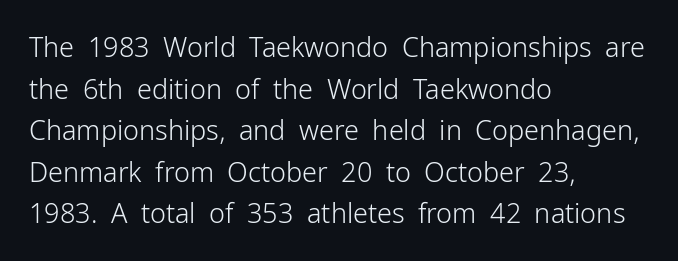
The image shows 27 px text type, upright; set left-aligned, normal line spacing (1.54x), normal letter spacing, not underlined.
